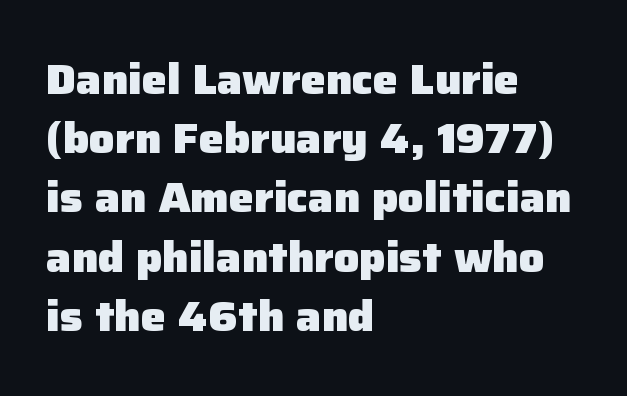
{"serif": "no", "italic": "no", "bold": "yes", "weight": "heavy", "width": "normal", "stroke_contrast": "low", "x_height": "medium", "monospaced": "no", "underline": "no", "align": "left", "line_spacing": "normal", "line_spacing_ratio": 1.41, "letter_spacing": "normal", "letter_spacing_em": 0.0, "glyph_px": 42}
